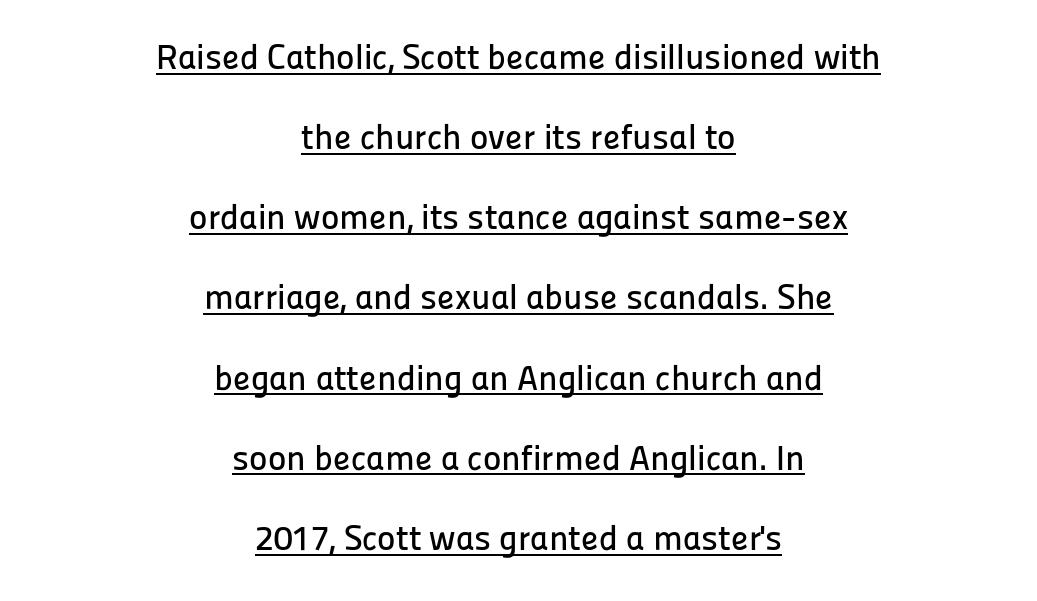
The image shows 35 px sans-serif type, upright; set centered, loose line spacing (2.29x), normal letter spacing, underlined; low stroke contrast and a medium x-height.
